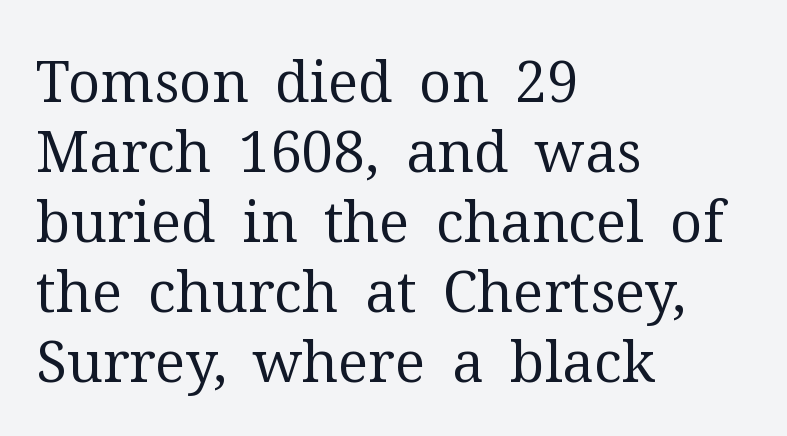
{"serif": "yes", "italic": "no", "bold": "no", "weight": "regular", "width": "normal", "stroke_contrast": "medium", "x_height": "medium", "monospaced": "no", "underline": "no", "align": "left", "line_spacing_ratio": 1.23, "letter_spacing": "normal", "letter_spacing_em": 0.0, "glyph_px": 57}
